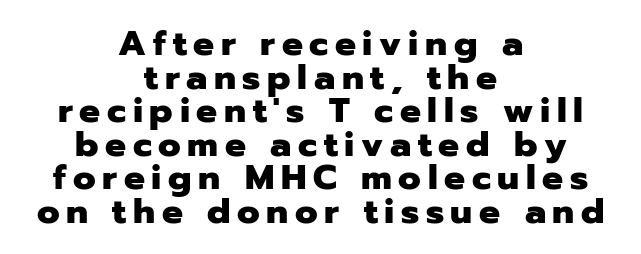
The image shows 35 px heavy sans-serif type, upright; set centered, tight line spacing (0.96x), not underlined; low stroke contrast and a medium x-height.
